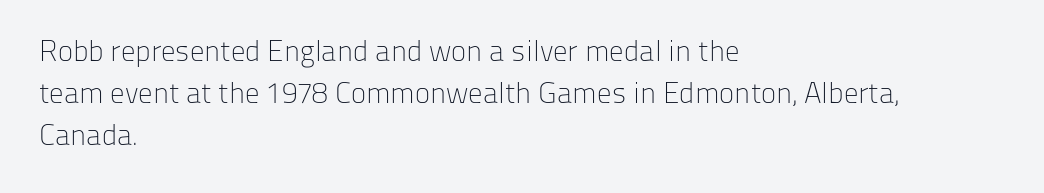
Q: Is the text bold? A: No.
Q: Is the text italic (slanted)? A: No, it is upright.
Q: Is the typeface a serif or a sans-serif typeface? A: Sans-serif.
Q: Is the text underlined? A: No.
Q: How is the paragraph aligned? A: Left-aligned.
Q: Is the spacing between letters normal or unusually wide? A: Normal.
Q: Is the spacing between lines tight, normal or loose? A: Normal.
Q: Width (condensed, normal, or wide)? A: Normal.
Q: Stroke contrast? A: Low.
Q: x-height? A: Medium.
Q: Monospaced? A: No.
